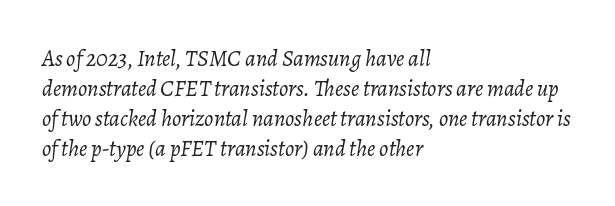
Q: Is the text bold? A: No.
Q: Is the text italic (slanted)? A: Yes, it leans right by about 7 degrees.
Q: Is the text underlined? A: No.
Q: How is the paragraph aligned? A: Left-aligned.
Q: Is the spacing between letters normal or unusually wide? A: Normal.
Q: Is the spacing between lines tight, normal or loose? A: Normal.
